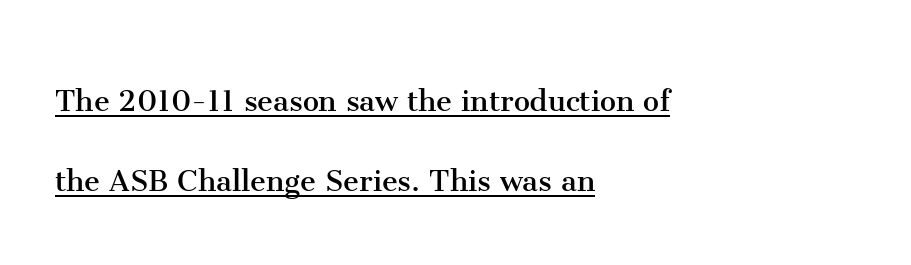
{"serif": "yes", "italic": "no", "bold": "no", "weight": "regular", "width": "normal", "stroke_contrast": "medium", "x_height": "medium", "monospaced": "no", "underline": "yes", "align": "left", "line_spacing": "loose", "line_spacing_ratio": 2.22, "letter_spacing": "normal", "letter_spacing_em": 0.0, "glyph_px": 36}
